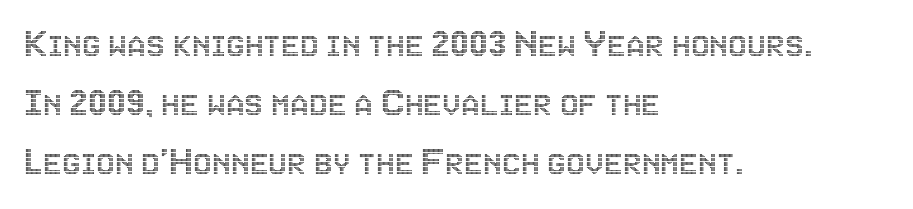
{"italic": "no", "width": "condensed", "x_height": "large", "monospaced": "no", "underline": "no", "align": "left", "line_spacing": "normal", "line_spacing_ratio": 1.4, "letter_spacing": "normal", "letter_spacing_em": 0.0, "glyph_px": 42}
